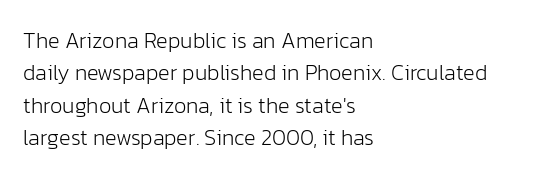
Q: Is the text bold? A: No.
Q: Is the text italic (slanted)? A: No, it is upright.
Q: Is the text underlined? A: No.
Q: How is the paragraph aligned? A: Left-aligned.
Q: Is the spacing between letters normal or unusually wide? A: Normal.
Q: Is the spacing between lines tight, normal or loose? A: Normal.
